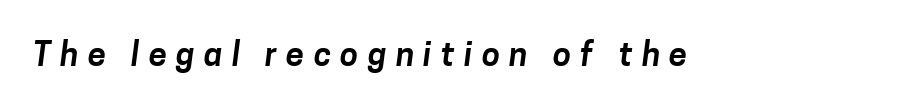
Decoration check: the copy has no underline. This sample uses a sans-serif face. Varying glyph widths throughout — classic text-font behaviour. Someone cranked the tracking dial way up on this one.
